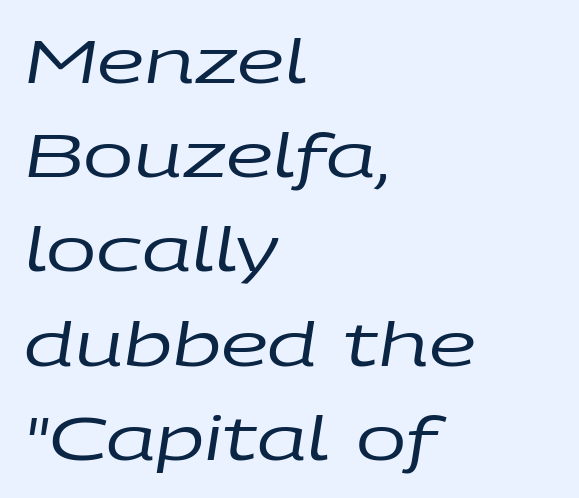
Leading: standard. The specimen omits any rule beneath the text block's lines. The setting favours the left margin, as ordinary paragraphs usually do. It's the slanting kind of type. Is this a fixed-width face? No — the glyphs have proportional, varying widths.
